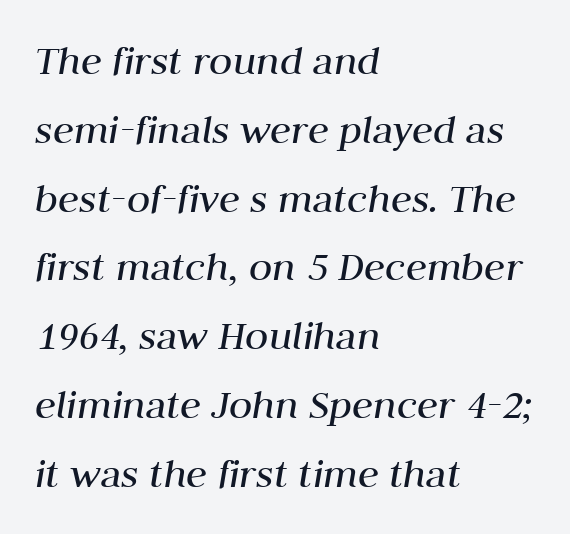
The image shows 43 px regular-weight type, italic (leaning right); set left-aligned, normal line spacing (1.6x), normal letter spacing, not underlined; medium stroke contrast and a medium x-height.
